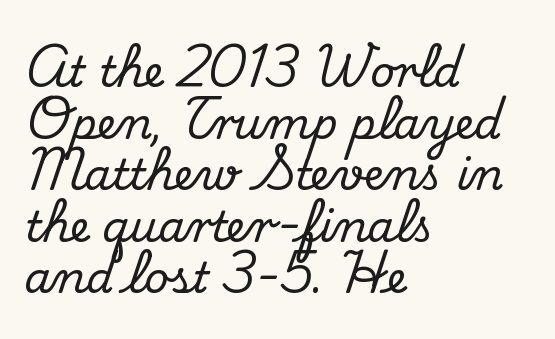
The image shows 43 px serif type; set left-aligned, line spacing 1.2x, normal letter spacing, not underlined; medium stroke contrast and a small x-height.
